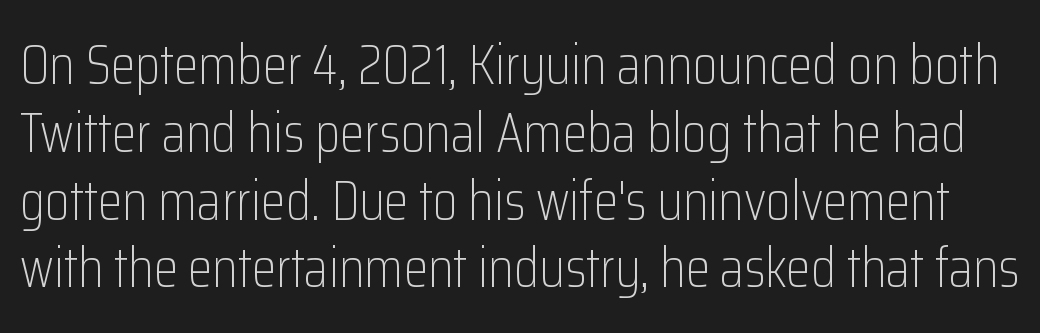
The image shows 56 px light, condensed sans-serif type, upright; set line spacing 1.21x, normal letter spacing, not underlined; low stroke contrast and a medium x-height.
